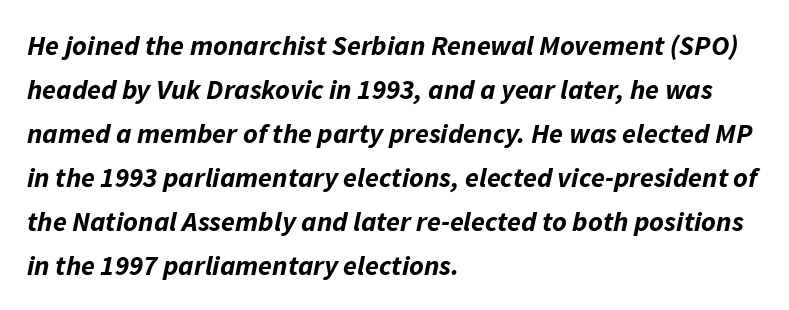
Typographic density is high because the face is bold. The passage shown is not underscored anywhere. The rows are spaced the way most documents space them. Posture: slanted.
